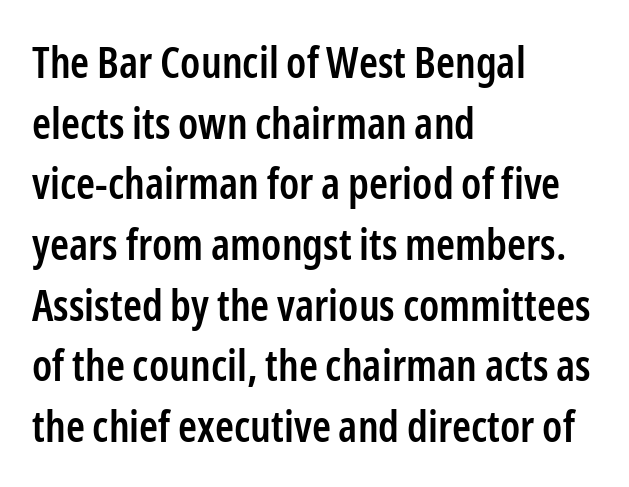
The letters advance in unequal steps, a hallmark of proportional type. In terms of letterform style, serifs are entirely absent. Does the copy run flush right? No — it runs flush left. It's the straight-up-and-down kind of type. Compared with typical body copy, the letter spacing here is the same.
